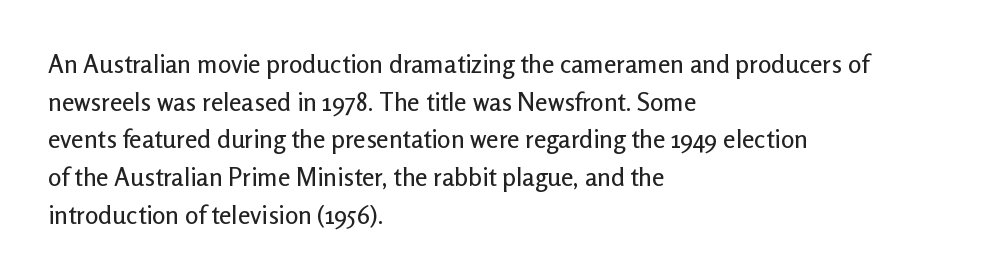
{"italic": "no", "underline": "no", "align": "left", "line_spacing": "normal", "line_spacing_ratio": 1.51, "letter_spacing": "normal", "letter_spacing_em": 0.0, "glyph_px": 25}
